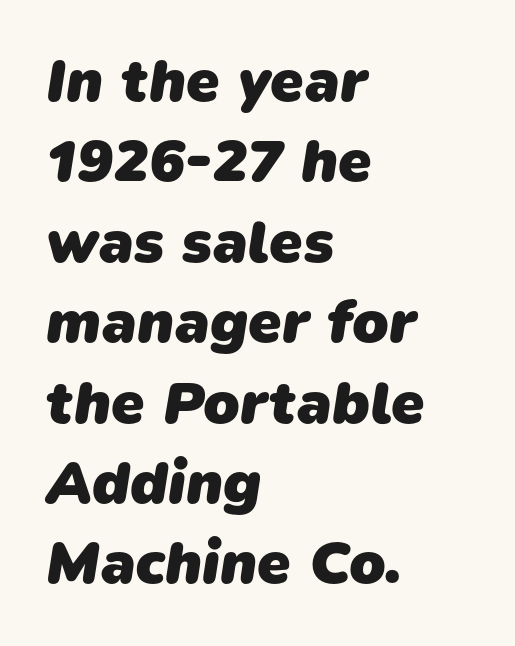
Q: Is the text bold? A: Yes.
Q: Is the typeface a serif or a sans-serif typeface? A: Sans-serif.
Q: Is the text underlined? A: No.
Q: How is the paragraph aligned? A: Left-aligned.
Q: Is the spacing between letters normal or unusually wide? A: Normal.
Q: Is the spacing between lines tight, normal or loose? A: Normal.
Q: Width (condensed, normal, or wide)? A: Normal.
Q: Stroke contrast? A: Low.
Q: x-height? A: Medium.
Q: Monospaced? A: No.
